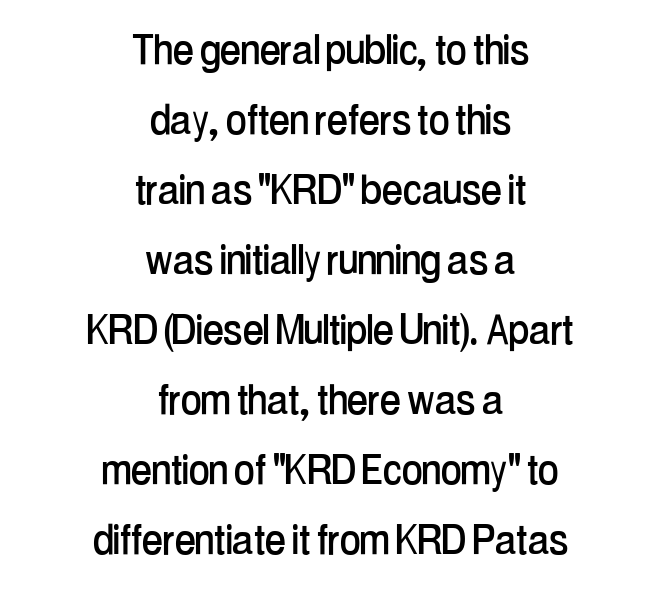
Typeset on center — no edge is straight. The gap between lines stays unmarked. How are the letters spaced? Ordinarily, with no added tracking. Proportional: the letters do not fall into vertical columns. Does the leading feel generous? No, just average. Stroke terminals: plain, sans-serif.
